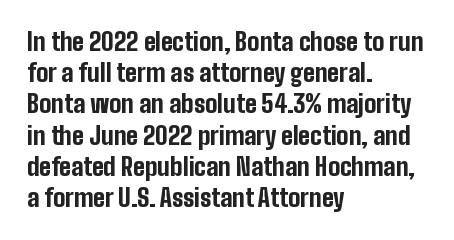
{"italic": "no", "bold": "yes", "underline": "no", "align": "left", "line_spacing": "normal", "line_spacing_ratio": 1.3, "letter_spacing": "normal", "letter_spacing_em": 0.0, "glyph_px": 24}
